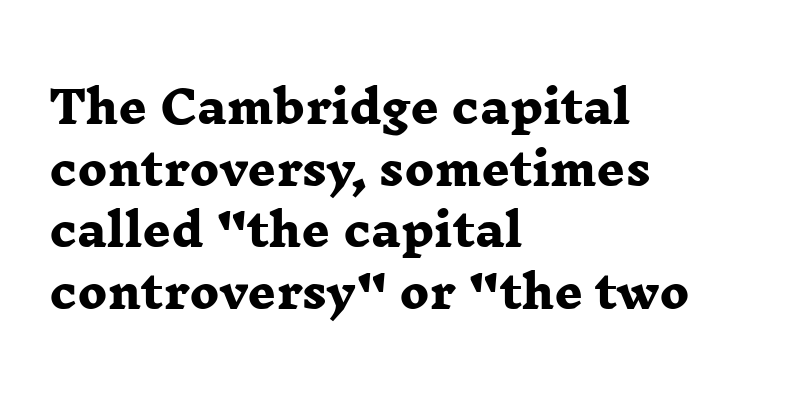
Nobody drew a line under any word here. Typeset ragged right — the left edge is the straight one. This sample keeps an unexceptional amount of space between lines. Is this a fixed-width face? No — the glyphs have proportional, varying widths. Does extra space separate the letters? No, they use regular spacing.
